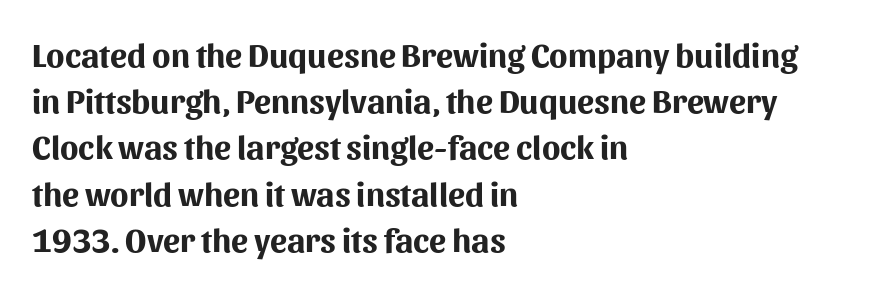
Bold? Absolutely — the strokes are thick and heavy. Horizontally, the lines are justified to the leading edge only. The letters advance in unequal steps, a hallmark of proportional type. Descenders hang freely into open space. To sum up the face: it is a sans, with no serifs. The line texture is even and compact thanks to regular tracking.
